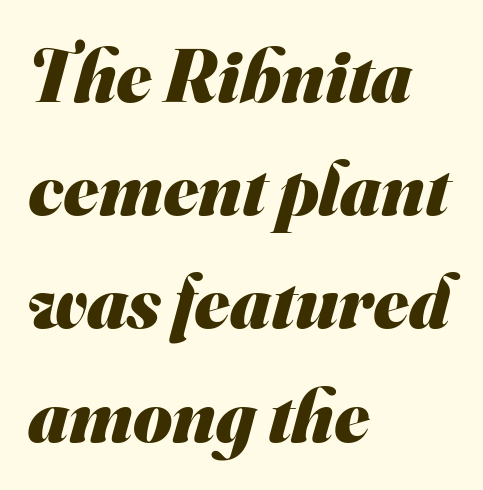
{"serif": "no", "bold": "yes", "weight": "heavy", "width": "normal", "stroke_contrast": "medium", "x_height": "small", "monospaced": "no", "underline": "no", "align": "left", "line_spacing": "normal", "line_spacing_ratio": 1.51, "letter_spacing": "normal", "letter_spacing_em": 0.0, "glyph_px": 75}
